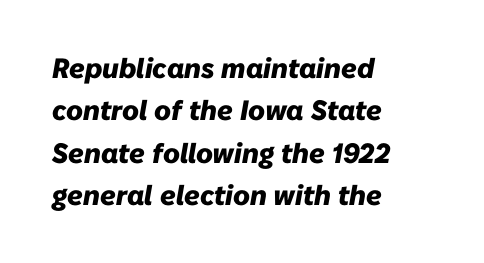
The image shows 28 px heavy type, italic (leaning right); set left-aligned, normal line spacing (1.51x), normal letter spacing, not underlined; low stroke contrast and a medium x-height.
